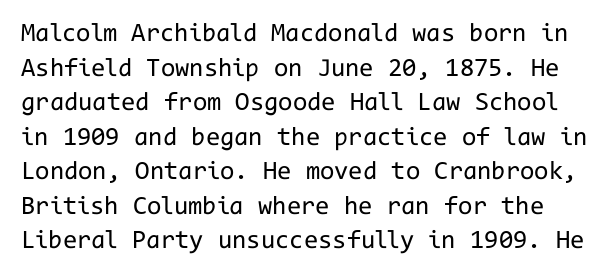
Think standard paragraph weight, or any step lighter than that. The axis of the letterforms is exactly vertical. A typesetter would call this zero additional tracking. Honestly, the row spacing looks completely unremarkable.
